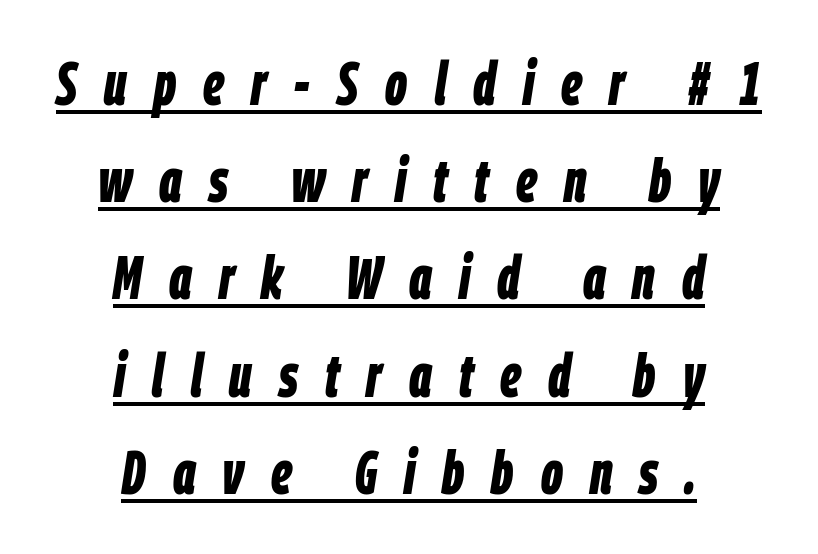
{"italic": "yes", "lean": "right", "slant_degrees": 9, "bold": "yes", "weight": "bold", "width": "condensed", "stroke_contrast": "low", "x_height": "large", "monospaced": "no", "underline": "yes", "align": "center", "line_spacing": "normal", "line_spacing_ratio": 1.62, "letter_spacing": "wide", "letter_spacing_em": 0.45, "glyph_px": 60}
